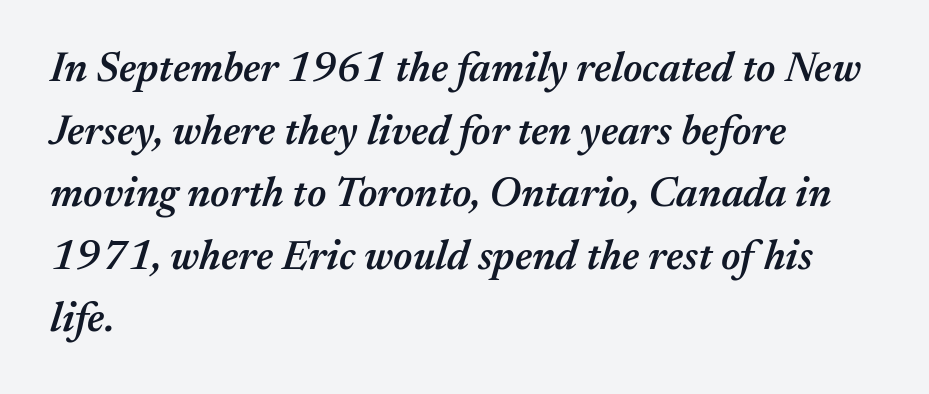
The image shows 42 px semibold type, italic (leaning right); set left-aligned, normal line spacing (1.49x), normal letter spacing, not underlined; medium stroke contrast and a medium x-height.
